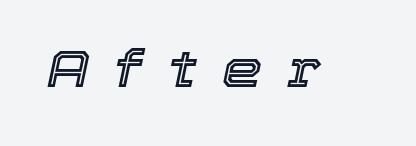
What stands out about the letter spacing? Its width — letters are far apart. Here the designer chose a conventional face with non-uniform glyph widths. Would a proofreader flag this as italicized? Yes. Letters rest on an invisible, unmarked baseline.
